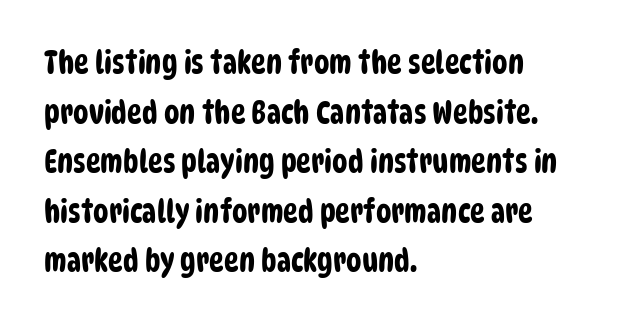
{"serif": "no", "width": "condensed", "stroke_contrast": "low", "x_height": "large", "monospaced": "no", "underline": "no", "align": "left", "line_spacing": "normal", "line_spacing_ratio": 1.6, "letter_spacing": "normal", "letter_spacing_em": 0.0, "glyph_px": 31}
